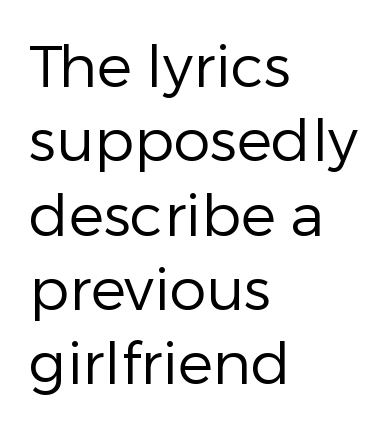
Q: Is the text bold? A: No.
Q: Is the text italic (slanted)? A: No, it is upright.
Q: Is the typeface a serif or a sans-serif typeface? A: Sans-serif.
Q: Is the text underlined? A: No.
Q: How is the paragraph aligned? A: Left-aligned.
Q: Is the spacing between letters normal or unusually wide? A: Normal.
Q: Is the spacing between lines tight, normal or loose? A: Normal.
Q: Width (condensed, normal, or wide)? A: Normal.
Q: Stroke contrast? A: Low.
Q: x-height? A: Medium.
Q: Monospaced? A: No.
